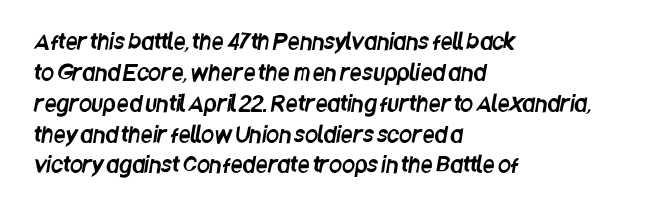
Q: Is the text underlined? A: No.
Q: How is the paragraph aligned? A: Left-aligned.
Q: Is the spacing between letters normal or unusually wide? A: Normal.
Q: Is the spacing between lines tight, normal or loose? A: Normal.
